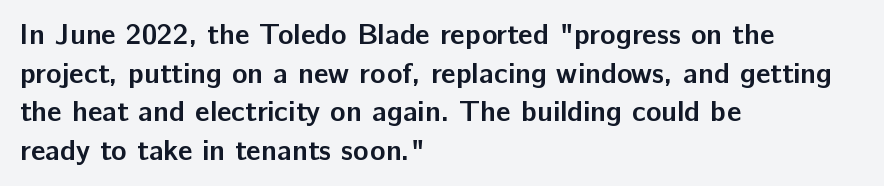
Q: Is the text bold? A: Yes.
Q: Is the text italic (slanted)? A: No, it is upright.
Q: Is the typeface a serif or a sans-serif typeface? A: Sans-serif.
Q: Is the text underlined? A: No.
Q: How is the paragraph aligned? A: Left-aligned.
Q: Is the spacing between letters normal or unusually wide? A: Normal.
Q: Is the spacing between lines tight, normal or loose? A: Normal.
Q: Width (condensed, normal, or wide)? A: Normal.
Q: Stroke contrast? A: Low.
Q: x-height? A: Medium.
Q: Monospaced? A: No.
